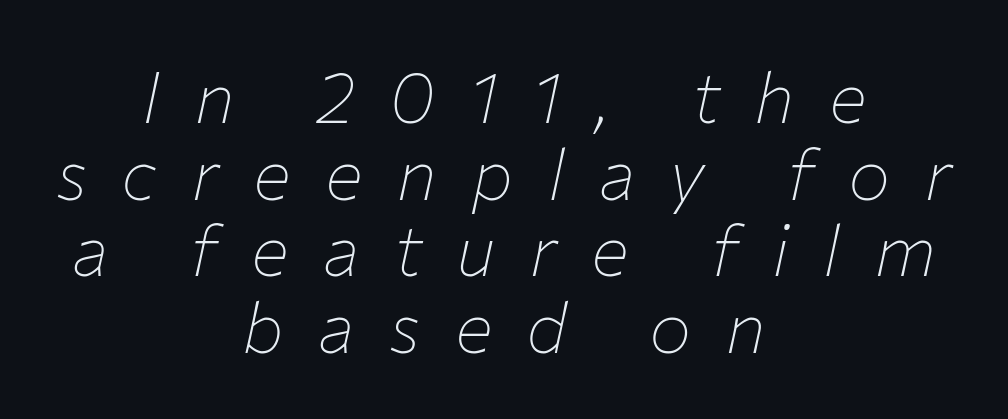
The whitespace from short lines is split evenly between both sides. Looking at the ascenders, they clearly lean. The face used here is rendered with a markedly widened letterfit. Is there much room between lines? No — they nearly touch. A light-to-regular cut is what we see here.
